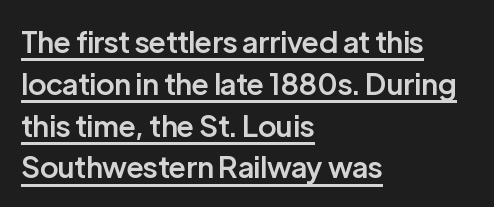
The image shows 29 px semibold sans-serif type, upright; set left-aligned, normal line spacing (1.44x), normal letter spacing, underlined; low stroke contrast and a medium x-height.
